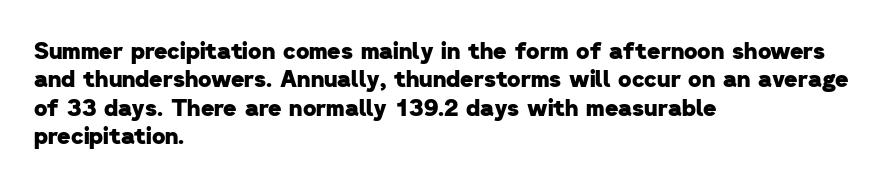
Words appear dense and cohesive because spacing is normal. A classic flush-left, rag-right setting is used for this passage. No word sits above an underline. The sample has been set heavy, in full bold.
